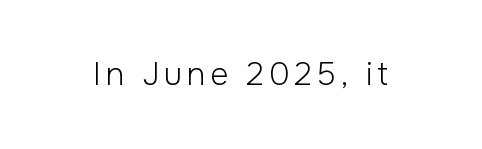
The image shows 31 px light sans-serif type, upright; set not underlined; low stroke contrast and a medium x-height.
